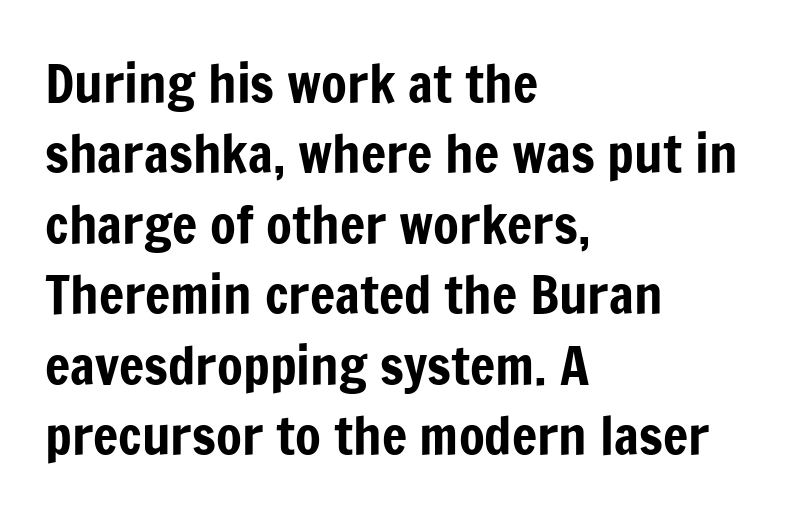
The image shows 53 px condensed sans-serif type, upright; set left-aligned, normal line spacing (1.33x), normal letter spacing, not underlined; low stroke contrast and a medium x-height.
